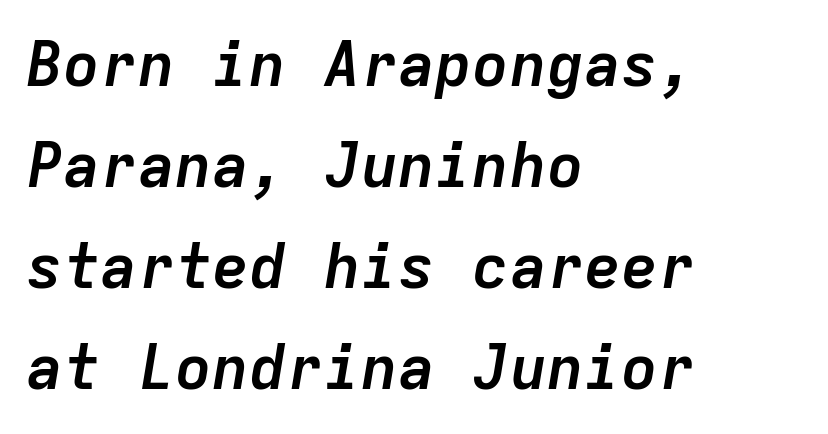
Q: Is the text bold? A: Yes.
Q: Is the text italic (slanted)? A: Yes, it leans right by about 9 degrees.
Q: Is the text underlined? A: No.
Q: How is the paragraph aligned? A: Left-aligned.
Q: Is the spacing between letters normal or unusually wide? A: Normal.
Q: Is the spacing between lines tight, normal or loose? A: Normal.
Q: Width (condensed, normal, or wide)? A: Normal.
Q: Stroke contrast? A: Low.
Q: x-height? A: Medium.
Q: Monospaced? A: Yes.
